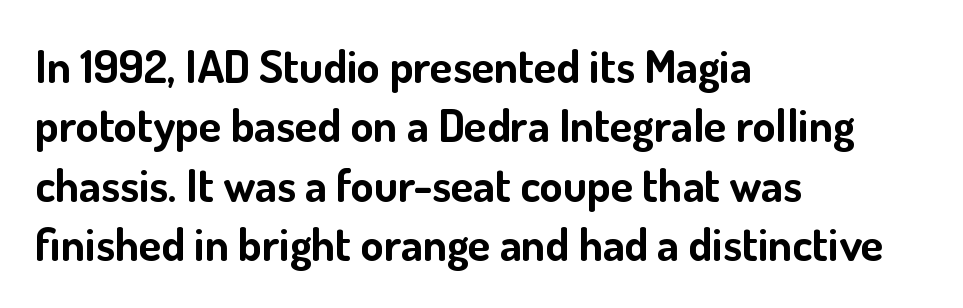
Q: Is the text bold? A: Yes.
Q: Is the text italic (slanted)? A: No, it is upright.
Q: Is the typeface a serif or a sans-serif typeface? A: Sans-serif.
Q: Is the text underlined? A: No.
Q: How is the paragraph aligned? A: Left-aligned.
Q: Is the spacing between letters normal or unusually wide? A: Normal.
Q: Is the spacing between lines tight, normal or loose? A: Normal.
Q: Width (condensed, normal, or wide)? A: Normal.
Q: Stroke contrast? A: Low.
Q: x-height? A: Small.
Q: Monospaced? A: No.
